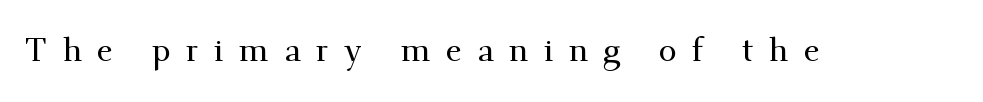
The image shows 33 px serif type, upright; set unusually wide letter spacing (+0.46 em), not underlined; medium stroke contrast and a small x-height.
